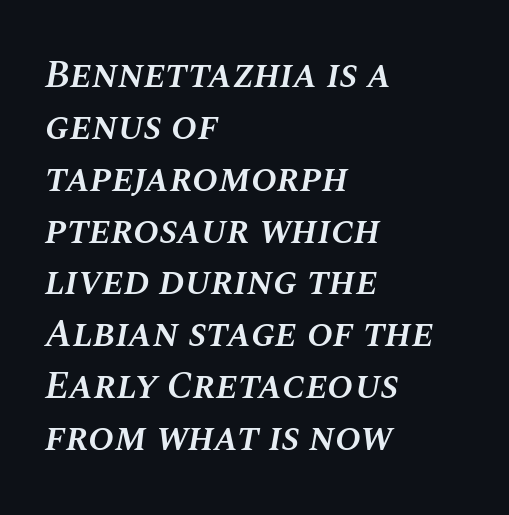
{"italic": "yes", "lean": "right", "slant_degrees": 10, "bold": "semi", "weight": "semibold", "width": "normal", "stroke_contrast": "medium", "x_height": "large", "monospaced": "no", "underline": "no", "align": "left", "line_spacing": "normal", "line_spacing_ratio": 1.33, "letter_spacing": "normal", "letter_spacing_em": 0.0, "glyph_px": 39}
